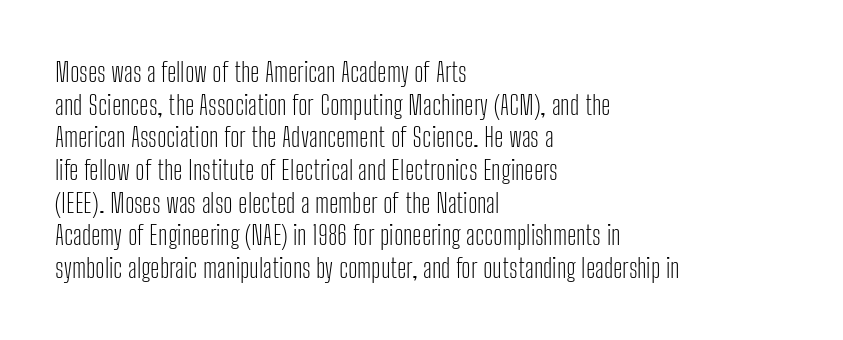
{"italic": "no", "bold": "no", "underline": "no", "align": "left", "line_spacing_ratio": 1.21, "letter_spacing": "normal", "letter_spacing_em": 0.0, "glyph_px": 27}
